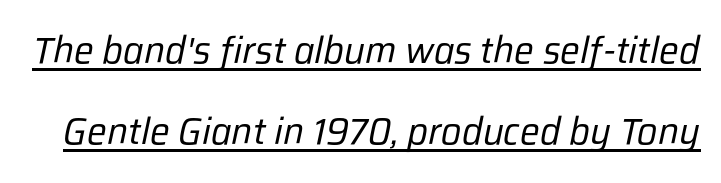
You can see a thin bar hugging the bottom of the glyphs. Nothing unusual about the tracking: characters are spaced as the font intends. Whoever set this chose breathing room over compactness in the vertical rhythm. The weight tops out at a normal text grade. There's an unmistakable incline to the writing here. The face used here is proportionally spaced, like ordinary book or web type.
